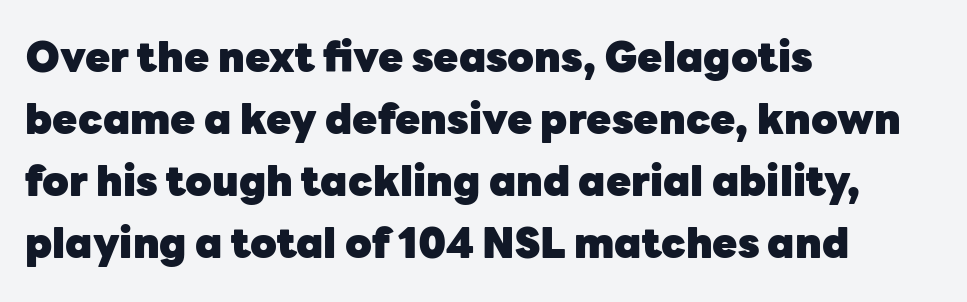
The typesetting leans heavy: a genuine bold. Observe the absence of serifs on each vertical stroke in this sample. Reading down the block, your eye returns to a fixed left position each line. Each new line begins a customary step beneath the previous one. Looks like regular typesetting: each glyph gets only the width it needs. The face used here is rendered with its standard letterfit.
